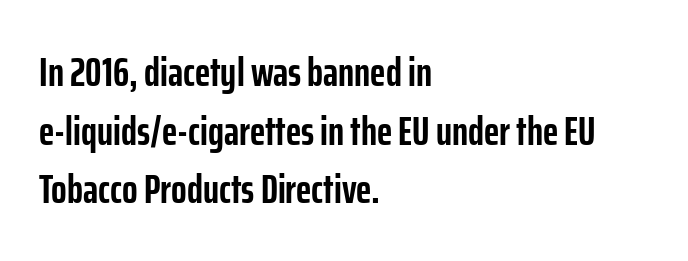
A typesetter would call this proportional, since set widths differ per character. Each word holds together tightly as a unit, with standard inter-letter gaps. Upright lettering throughout. The characters look thick and weighty, a clear bold.
